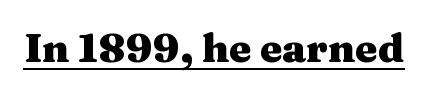
{"serif": "yes", "italic": "no", "bold": "yes", "weight": "heavy", "width": "wide", "stroke_contrast": "medium", "x_height": "medium", "monospaced": "no", "underline": "yes", "letter_spacing": "normal", "letter_spacing_em": 0.0, "glyph_px": 40}
